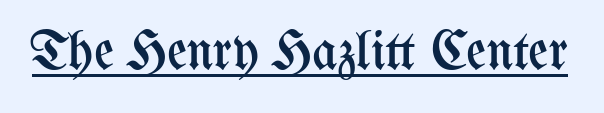
{"italic": "no", "bold": "no", "weight": "regular", "width": "condensed", "stroke_contrast": "medium", "x_height": "medium", "monospaced": "no", "underline": "yes", "letter_spacing": "normal", "letter_spacing_em": 0.0, "glyph_px": 55}
